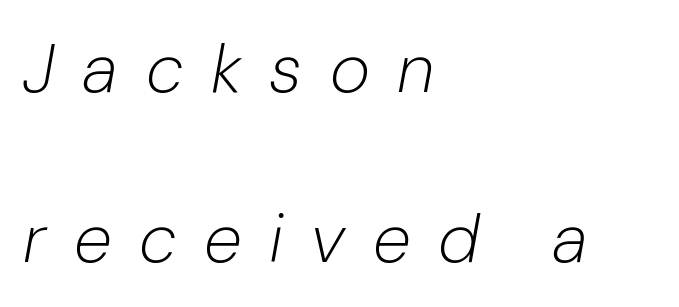
The image shows 69 px light type, italic (leaning right); set left-aligned, loose line spacing (2.46x), unusually wide letter spacing (+0.4 em), not underlined; low stroke contrast and a medium x-height.
